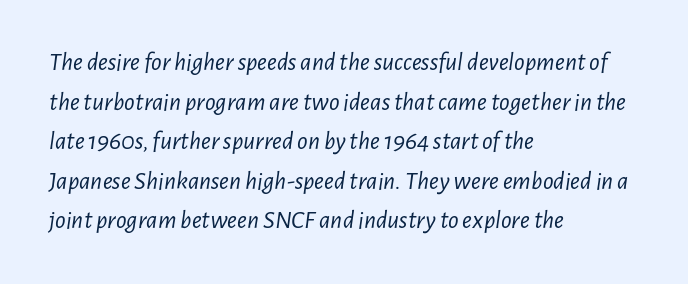
The image shows 26 px text type, italic (leaning right); set left-aligned, normal line spacing (1.52x), normal letter spacing, not underlined.
